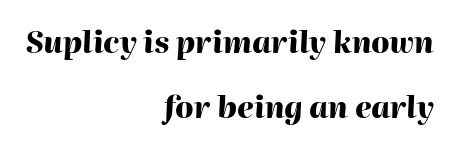
The image shows 30 px heavy type, italic (leaning right); set right-aligned, loose line spacing (2.18x), normal letter spacing, not underlined; high stroke contrast and a medium x-height.
